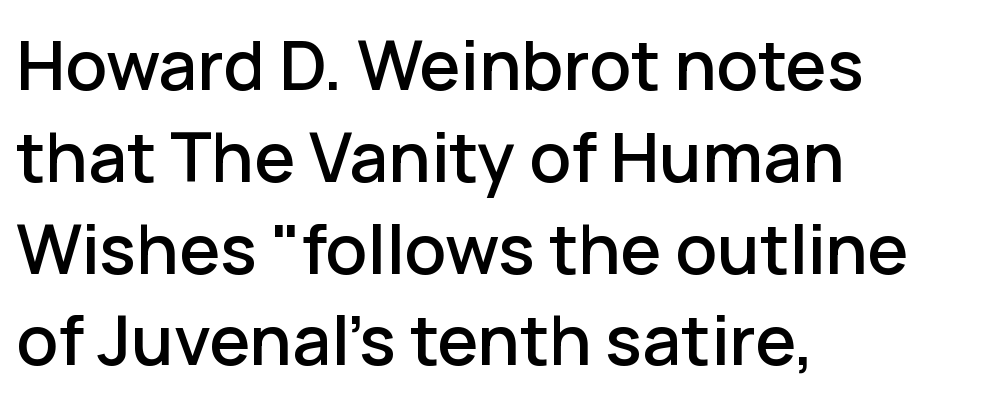
In terms of posture, this sample is upright. Each new line begins a customary step beneath the previous one. The rendering shows plain stroke endings on the letterforms — a sans-serif design. The letters advance in unequal steps, a hallmark of proportional type.
